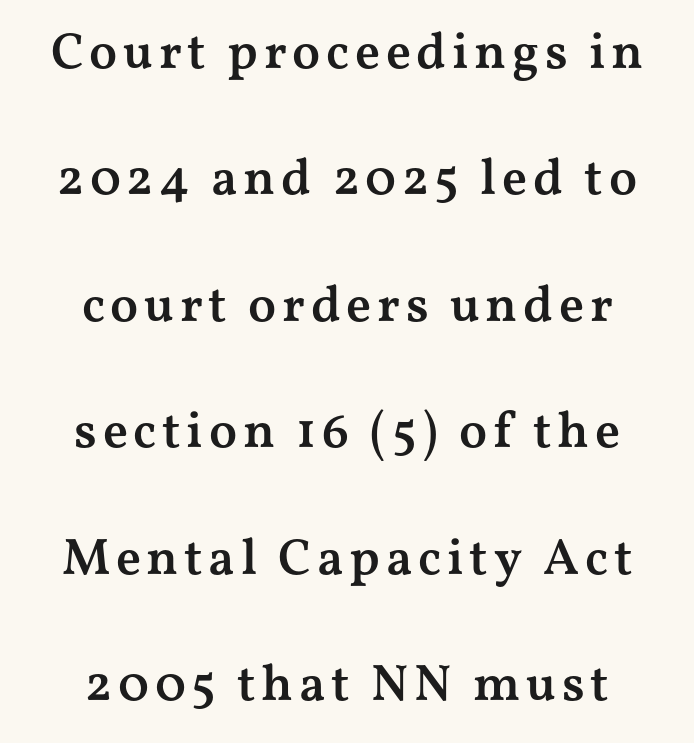
Vertical strokes here are truly vertical. On the weight axis this lands at semibold, roughly 600. These lines stand farther apart than default settings would place them. Line starts and ends both wander, symmetrically. No word sits above an underline. Examine the stroke ends and you'll spot serifs.
